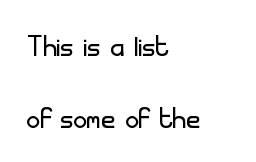
Q: Is the text bold? A: No.
Q: Is the text italic (slanted)? A: No, it is upright.
Q: Is the typeface a serif or a sans-serif typeface? A: Sans-serif.
Q: Is the text underlined? A: No.
Q: How is the paragraph aligned? A: Left-aligned.
Q: Is the spacing between letters normal or unusually wide? A: Normal.
Q: Width (condensed, normal, or wide)? A: Normal.
Q: Stroke contrast? A: Low.
Q: x-height? A: Small.
Q: Monospaced? A: No.
